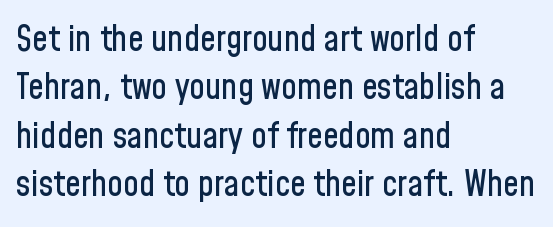
The image shows 35 px condensed sans-serif type, upright; set left-aligned, normal line spacing (1.38x), normal letter spacing, not underlined; low stroke contrast and a medium x-height.
